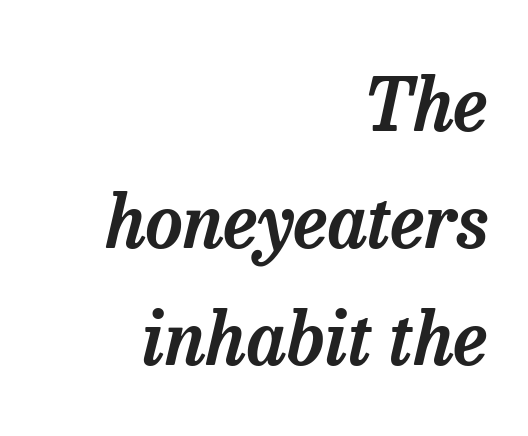
Standard letterfit; no display-style spreading of the glyphs. One-word summary of the alignment: right. Posture: slanted. The lines sit at an ordinary, default distance from one another. Underline: absent. Do the characters align in a grid? No, the font is proportional.
